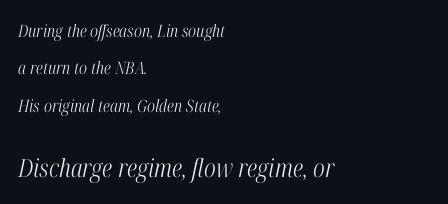
{"italic": "yes", "lean": "right", "slant_degrees": 12, "bold": "no", "underline": "no", "align": "left", "line_spacing": "loose", "line_spacing_ratio": 2.2, "letter_spacing": "normal", "letter_spacing_em": 0.0, "larger_block": "second", "size_ratio": 1.47, "glyph_px": 25}
